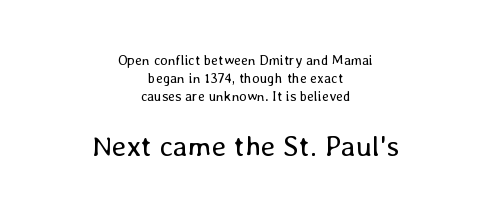
{"italic": "no", "bold": "no", "weight": "regular", "width": "normal", "stroke_contrast": "low", "x_height": "medium", "monospaced": "no", "underline": "no", "align": "center", "line_spacing": "normal", "line_spacing_ratio": 1.27, "letter_spacing": "normal", "letter_spacing_em": 0.0, "larger_block": "second", "size_ratio": 2.07, "glyph_px": 29}
